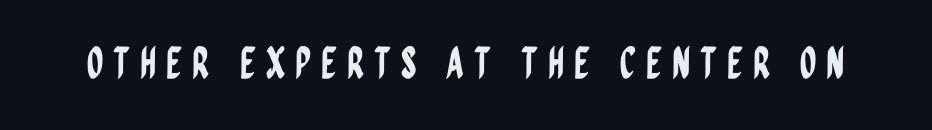
Q: Is the text italic (slanted)? A: No, it is upright.
Q: Is the typeface a serif or a sans-serif typeface? A: Sans-serif.
Q: Is the text underlined? A: No.
Q: Is the spacing between letters normal or unusually wide? A: Unusually wide.
Q: Width (condensed, normal, or wide)? A: Condensed.
Q: Stroke contrast? A: Low.
Q: x-height? A: Large.
Q: Monospaced? A: No.
